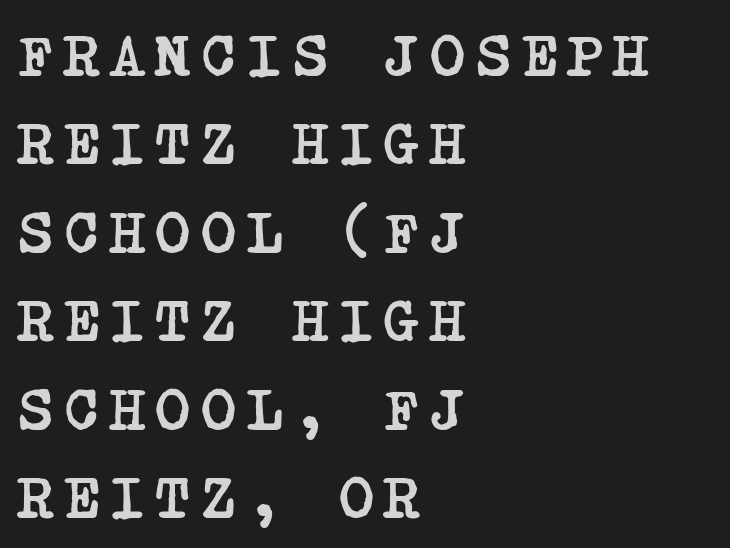
{"serif": "yes", "bold": "yes", "weight": "semibold", "width": "condensed", "stroke_contrast": "low", "x_height": "large", "underline": "no", "align": "left", "line_spacing": "normal", "line_spacing_ratio": 1.5, "glyph_px": 59}
